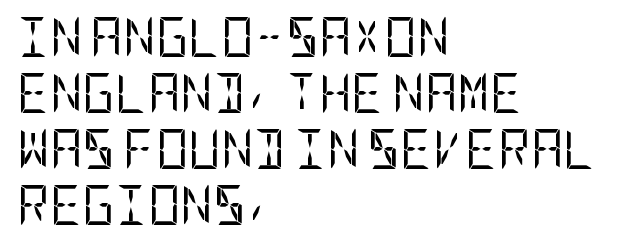
The image shows 40 px regular-weight, condensed sans-serif type, upright; set left-aligned, normal line spacing (1.4x), normal letter spacing, not underlined; low stroke contrast and a large x-height.
